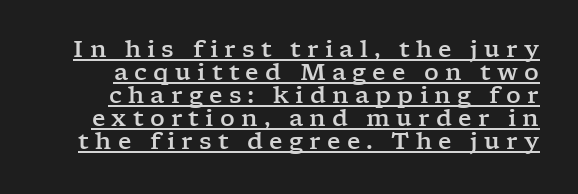
{"italic": "no", "underline": "yes", "line_spacing": "tight", "line_spacing_ratio": 1.0, "letter_spacing": "wide", "letter_spacing_em": 0.27, "glyph_px": 23}
